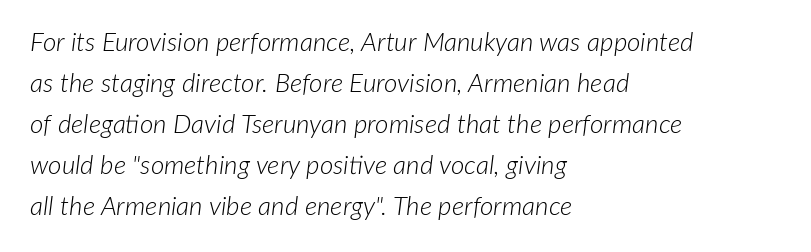
The image shows 26 px text type, italic (leaning right); set left-aligned, normal line spacing (1.58x), normal letter spacing, not underlined.
